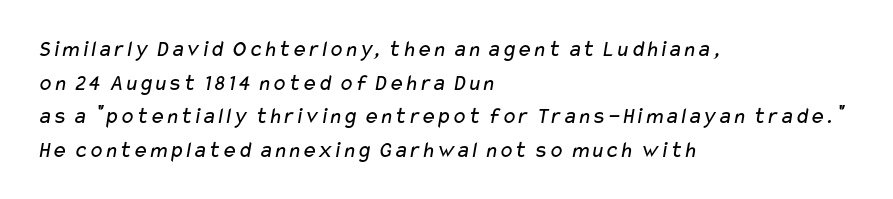
The image shows 23 px text type; set left-aligned, normal line spacing (1.46x), normal letter spacing, not underlined.
